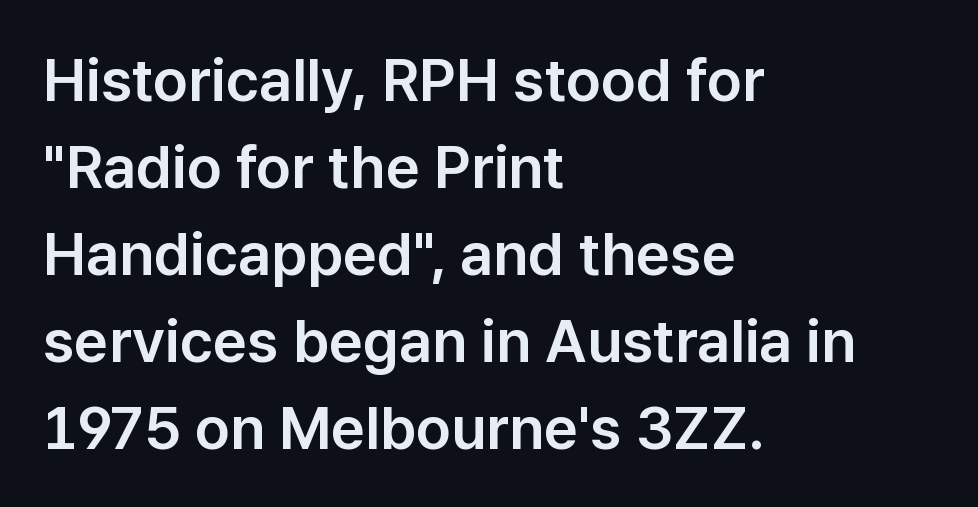
The image shows 60 px sans-serif type, upright; set left-aligned, normal line spacing (1.45x), normal letter spacing, not underlined; low stroke contrast and a medium x-height.
